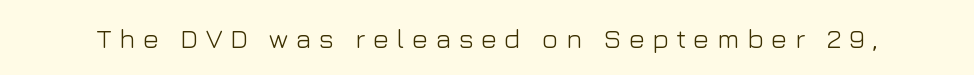
Unlike italic type, these characters show no tilt at all. Compared with typical body copy, the letter spacing here is much looser. Honestly, there is no underline to notice here at all. The passage shown is not bold in any degree.
